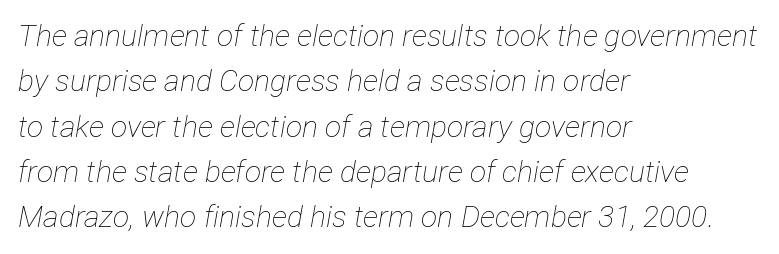
{"italic": "yes", "lean": "right", "slant_degrees": 12, "bold": "no", "weight": "thin", "width": "condensed", "stroke_contrast": "low", "x_height": "medium", "monospaced": "no", "underline": "no", "align": "left", "line_spacing": "normal", "line_spacing_ratio": 1.51, "letter_spacing": "normal", "letter_spacing_em": 0.0, "glyph_px": 30}
